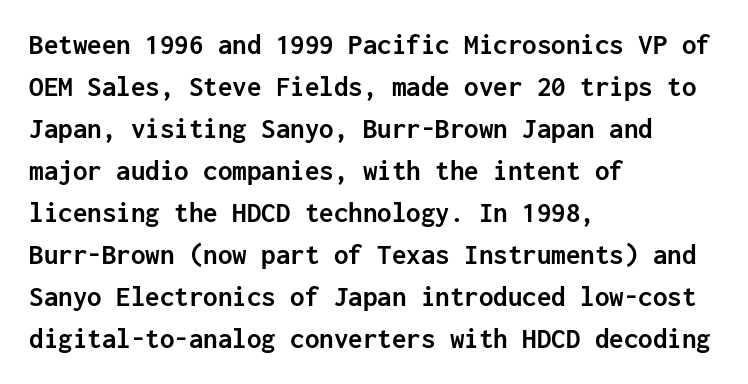
Q: Is the text bold? A: Yes.
Q: Is the text italic (slanted)? A: No, it is upright.
Q: Is the typeface a serif or a sans-serif typeface? A: Sans-serif.
Q: Is the text underlined? A: No.
Q: How is the paragraph aligned? A: Left-aligned.
Q: Is the spacing between letters normal or unusually wide? A: Normal.
Q: Is the spacing between lines tight, normal or loose? A: Normal.
Q: Width (condensed, normal, or wide)? A: Normal.
Q: Stroke contrast? A: Low.
Q: x-height? A: Medium.
Q: Monospaced? A: Yes.
